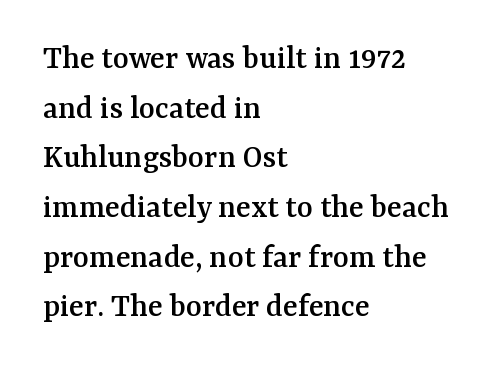
Inter-character spacing is left at the font's built-in metrics. Looks like regular typesetting: each glyph gets only the width it needs. The lines in this sample share a left origin and differ only in where they stop. The axis of the letterforms is exactly vertical.
